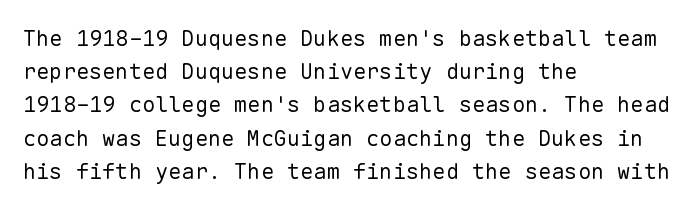
The image shows 22 px text type, upright; set left-aligned, normal line spacing (1.51x), normal letter spacing, not underlined.
